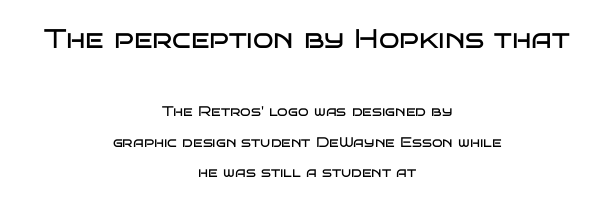
{"italic": "no", "bold": "no", "underline": "no", "align": "center", "line_spacing": "loose", "line_spacing_ratio": 2.17, "letter_spacing": "normal", "letter_spacing_em": 0.0, "larger_block": "first", "size_ratio": 1.93, "glyph_px": 27}
